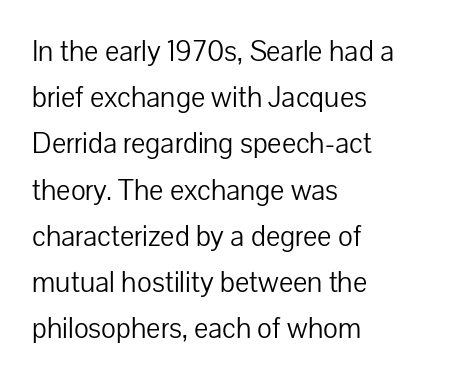
{"serif": "no", "italic": "no", "bold": "no", "weight": "light", "width": "normal", "stroke_contrast": "low", "x_height": "medium", "monospaced": "no", "underline": "no", "align": "left", "line_spacing": "normal", "line_spacing_ratio": 1.54, "letter_spacing": "normal", "letter_spacing_em": 0.0, "glyph_px": 30}
